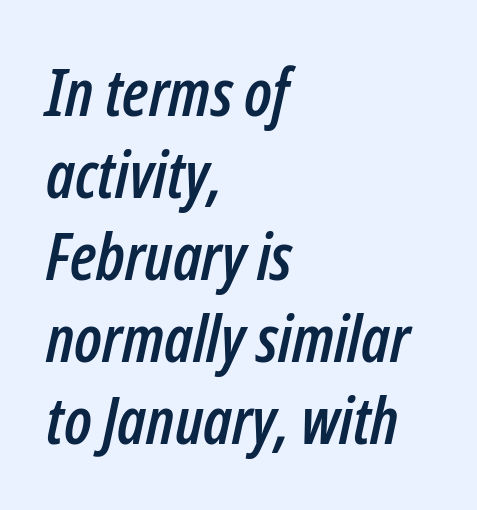
A typesetter would mark this as italic. The letters advance in unequal steps, a hallmark of proportional type. Evenly set lines give the paragraph a standard silhouette. The zone under the glyphs is completely vacant. A classic flush-left, rag-right setting is used for this passage. This rendering leaves character spacing at its baseline value.
